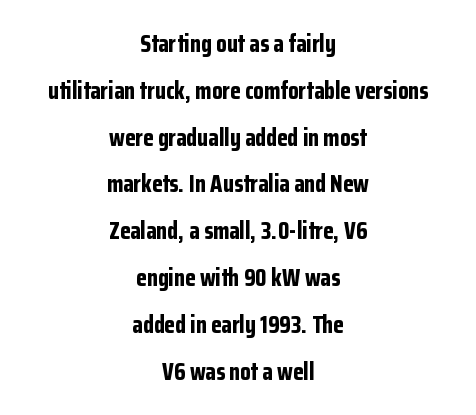
The image shows 24 px bold type, upright; set centered, loose line spacing (1.95x), normal letter spacing, not underlined.
